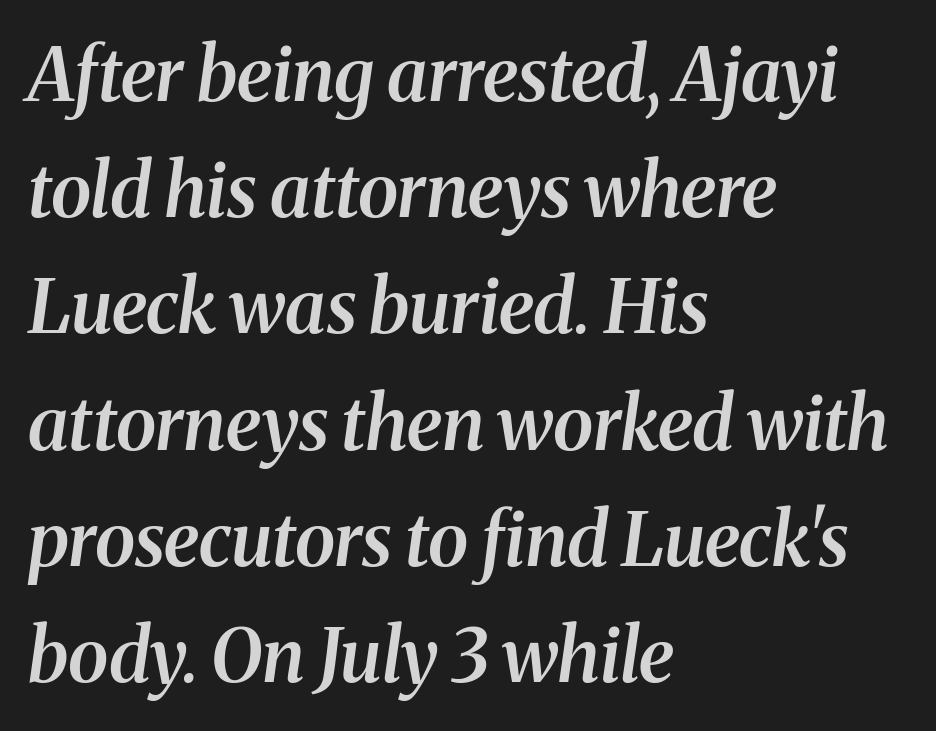
Italic: yes, the glyphs are oblique. Compared with a centered layout, this one pins lines to the left instead. The passage shown is not underscored anywhere. What kind of face is this? One with serifs.
